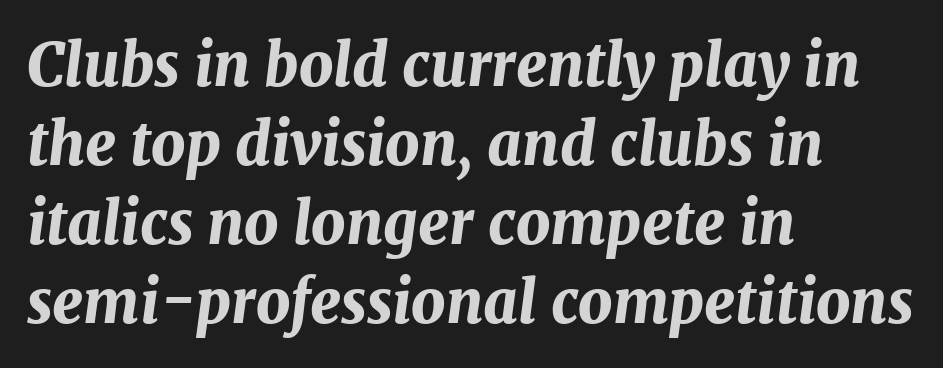
{"italic": "yes", "lean": "right", "slant_degrees": 7, "bold": "yes", "weight": "bold", "width": "normal", "stroke_contrast": "medium", "x_height": "medium", "monospaced": "no", "underline": "no", "align": "left", "line_spacing": "normal", "line_spacing_ratio": 1.34, "letter_spacing": "normal", "letter_spacing_em": 0.0, "glyph_px": 59}
